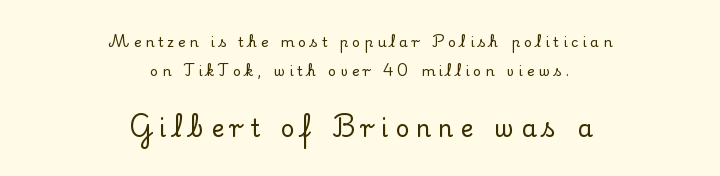
The image shows 24 px text type, upright; set centered, loose line spacing (2.07x), unusually wide letter spacing (+0.28 em), not underlined; the second (bottom) block is 1.71x larger.
